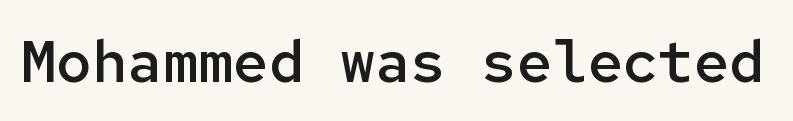
Q: Is the text bold? A: Semi-bold.
Q: Is the text italic (slanted)? A: No, it is upright.
Q: Is the typeface a serif or a sans-serif typeface? A: Sans-serif.
Q: Is the text underlined? A: No.
Q: Is the spacing between letters normal or unusually wide? A: Normal.
Q: Width (condensed, normal, or wide)? A: Normal.
Q: Stroke contrast? A: Low.
Q: x-height? A: Medium.
Q: Monospaced? A: Yes.
